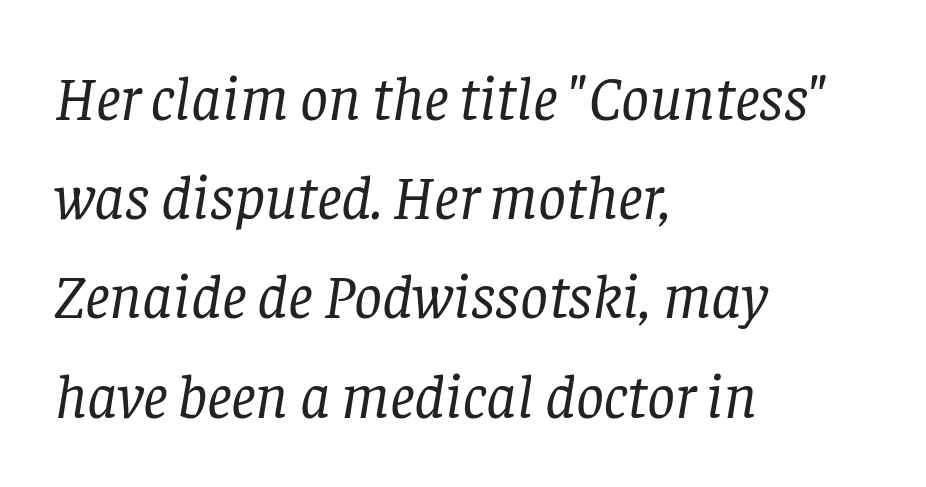
Q: Is the text bold? A: No.
Q: Is the text italic (slanted)? A: Yes, it leans right by about 8 degrees.
Q: Is the typeface a serif or a sans-serif typeface? A: Serif.
Q: Is the text underlined? A: No.
Q: How is the paragraph aligned? A: Left-aligned.
Q: Is the spacing between letters normal or unusually wide? A: Normal.
Q: Is the spacing between lines tight, normal or loose? A: Normal.
Q: Width (condensed, normal, or wide)? A: Normal.
Q: Stroke contrast? A: Low.
Q: x-height? A: Large.
Q: Monospaced? A: No.
